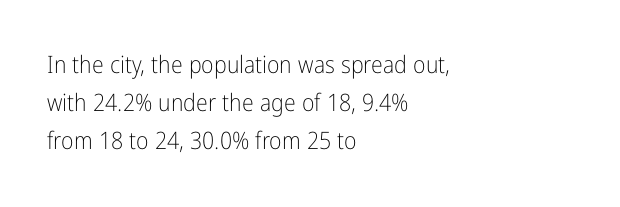
Q: Is the text bold? A: No.
Q: Is the text italic (slanted)? A: No, it is upright.
Q: Is the text underlined? A: No.
Q: How is the paragraph aligned? A: Left-aligned.
Q: Is the spacing between letters normal or unusually wide? A: Normal.
Q: Is the spacing between lines tight, normal or loose? A: Normal.
